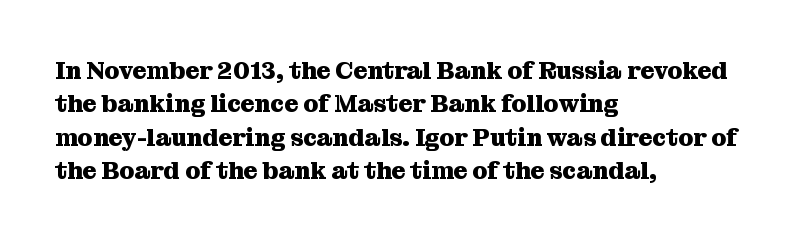
Q: Is the text bold? A: Yes.
Q: Is the text italic (slanted)? A: No, it is upright.
Q: Is the text underlined? A: No.
Q: How is the paragraph aligned? A: Left-aligned.
Q: Is the spacing between letters normal or unusually wide? A: Normal.
Q: Is the spacing between lines tight, normal or loose? A: Normal.
